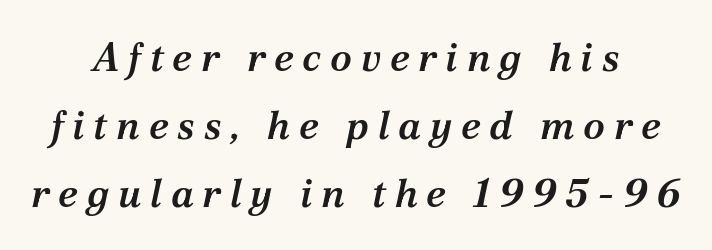
Serifs: yes, visible at the terminals of the letterforms. Only glyphs here, with clear space below each row. Baseline-to-baseline distance is the conventional proportion of letter height. You could not count columns in this text — the font is proportionally spaced. The type is letterspaced generously, with wide tracking.
